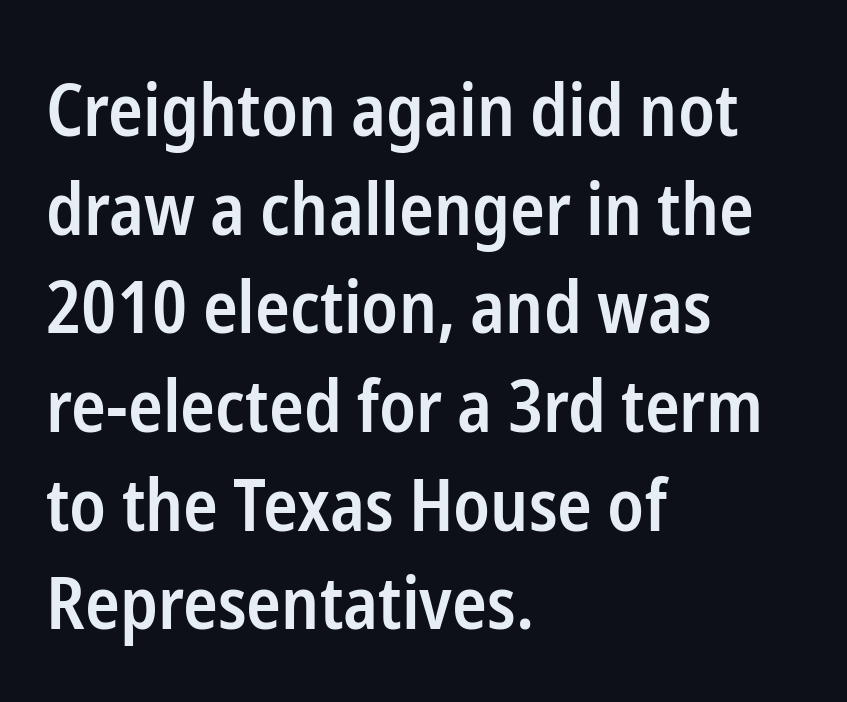
{"serif": "no", "italic": "no", "bold": "semi", "weight": "semibold", "width": "condensed", "stroke_contrast": "low", "x_height": "medium", "monospaced": "no", "underline": "no", "align": "left", "line_spacing": "normal", "line_spacing_ratio": 1.37, "letter_spacing": "normal", "letter_spacing_em": 0.0, "glyph_px": 72}
